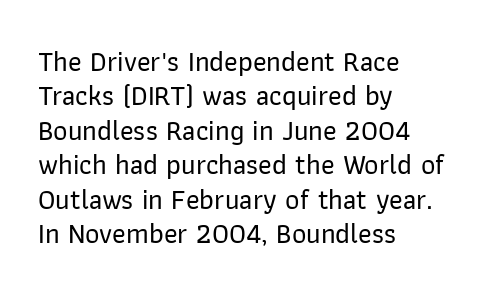
{"serif": "no", "italic": "no", "width": "normal", "stroke_contrast": "low", "x_height": "medium", "monospaced": "no", "underline": "no", "align": "left", "line_spacing_ratio": 1.23, "letter_spacing": "normal", "letter_spacing_em": 0.0, "glyph_px": 28}
